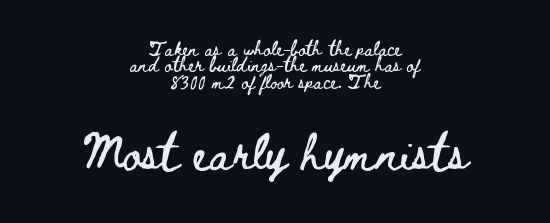
Q: Is the text underlined? A: No.
Q: How is the paragraph aligned? A: Centered.
Q: Is the spacing between letters normal or unusually wide? A: Normal.
Q: Which block of text is set in a larger size, the first (top) or the second (bottom)? A: The second (bottom) one.
Q: Width (condensed, normal, or wide)? A: Wide.
Q: Stroke contrast? A: Low.
Q: x-height? A: Small.
Q: Monospaced? A: No.
